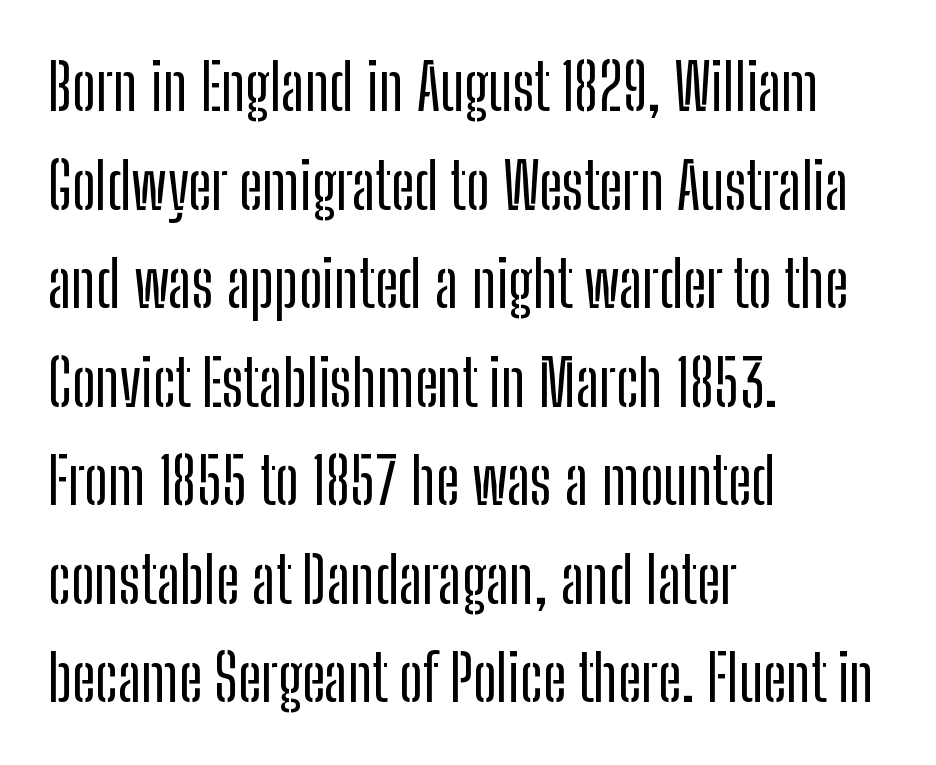
Q: Is the text italic (slanted)? A: No, it is upright.
Q: Is the typeface a serif or a sans-serif typeface? A: Sans-serif.
Q: Is the text underlined? A: No.
Q: How is the paragraph aligned? A: Left-aligned.
Q: Is the spacing between letters normal or unusually wide? A: Normal.
Q: Is the spacing between lines tight, normal or loose? A: Normal.
Q: Width (condensed, normal, or wide)? A: Condensed.
Q: Stroke contrast? A: Low.
Q: x-height? A: Medium.
Q: Monospaced? A: No.
